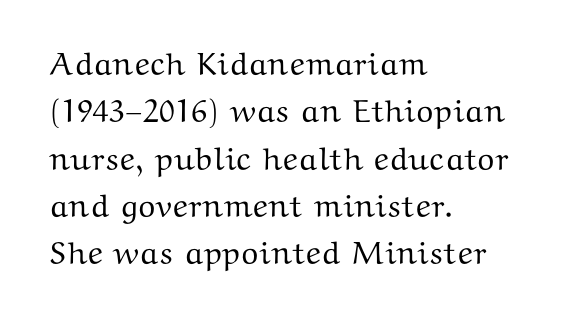
{"serif": "yes", "italic": "no", "width": "wide", "stroke_contrast": "medium", "x_height": "medium", "monospaced": "no", "underline": "no", "align": "left", "line_spacing": "normal", "line_spacing_ratio": 1.48, "letter_spacing": "normal", "letter_spacing_em": 0.0, "glyph_px": 32}
